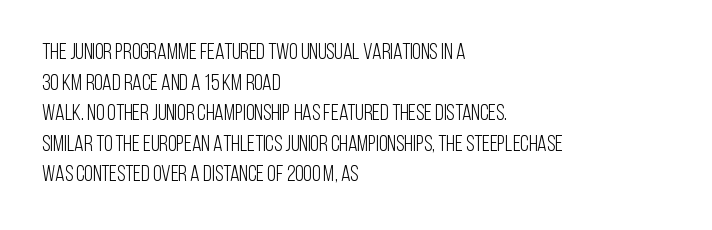
Here the glyphs are tracked normally, forming tight word shapes. This sample keeps an unexceptional amount of space between lines. Every character sits straight up, as roman type does. Each stroke keeps to a modest, everyday thickness or less. This rendering uses left alignment, leaving the right contour irregular. Descenders are the only things crossing below the line.
